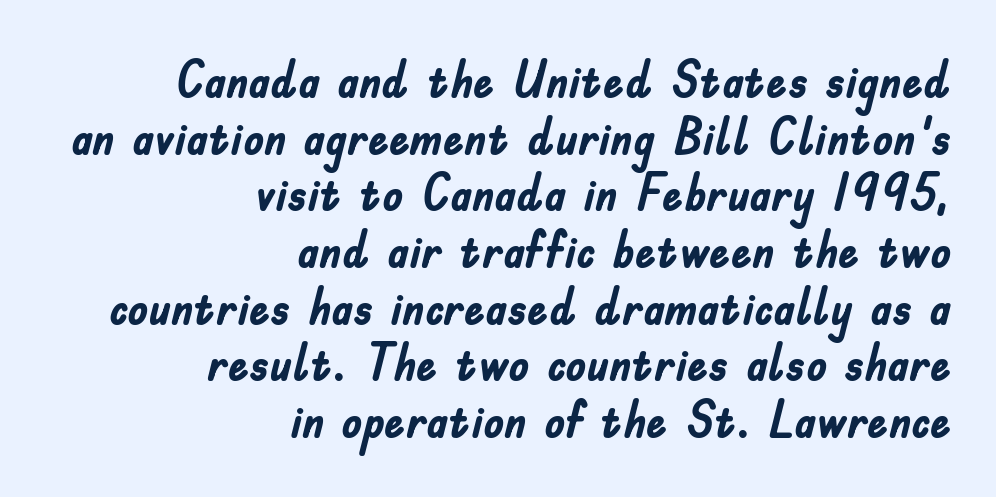
{"serif": "no", "bold": "yes", "weight": "semibold", "width": "condensed", "stroke_contrast": "low", "x_height": "small", "monospaced": "no", "underline": "no", "align": "right", "line_spacing": "tight", "line_spacing_ratio": 1.09, "letter_spacing": "normal", "letter_spacing_em": 0.0, "glyph_px": 52}
